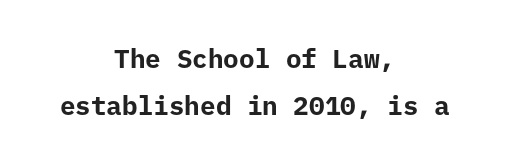
{"italic": "no", "bold": "yes", "underline": "no", "align": "center", "line_spacing_ratio": 1.82, "letter_spacing": "normal", "letter_spacing_em": 0.0, "glyph_px": 26}
